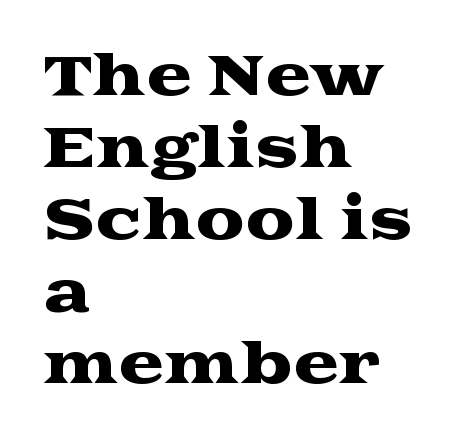
The image shows 55 px wide serif type, upright; set left-aligned, normal line spacing (1.31x), normal letter spacing, not underlined; medium stroke contrast and a medium x-height.
